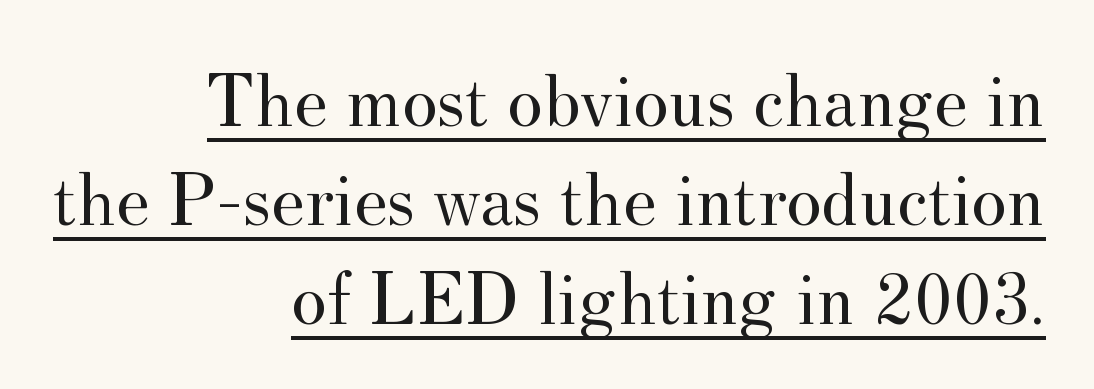
{"serif": "yes", "italic": "no", "bold": "no", "weight": "regular", "width": "normal", "stroke_contrast": "medium", "x_height": "small", "monospaced": "no", "underline": "yes", "align": "right", "line_spacing": "normal", "line_spacing_ratio": 1.3, "letter_spacing": "normal", "letter_spacing_em": 0.0, "glyph_px": 76}
